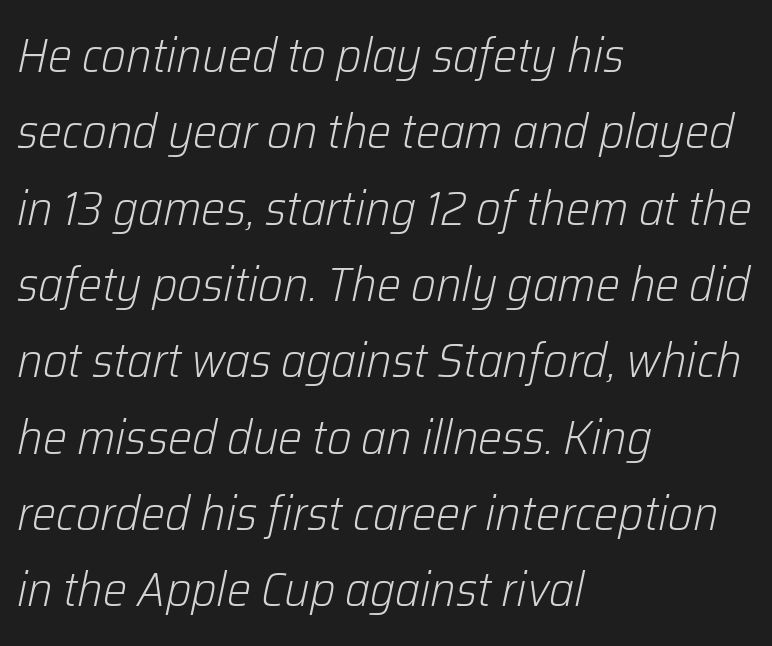
Q: Is the text bold? A: No.
Q: Is the text italic (slanted)? A: Yes, it leans right by about 12 degrees.
Q: Is the text underlined? A: No.
Q: How is the paragraph aligned? A: Left-aligned.
Q: Is the spacing between letters normal or unusually wide? A: Normal.
Q: Is the spacing between lines tight, normal or loose? A: Normal.
Q: Width (condensed, normal, or wide)? A: Normal.
Q: Stroke contrast? A: Low.
Q: x-height? A: Medium.
Q: Monospaced? A: No.
